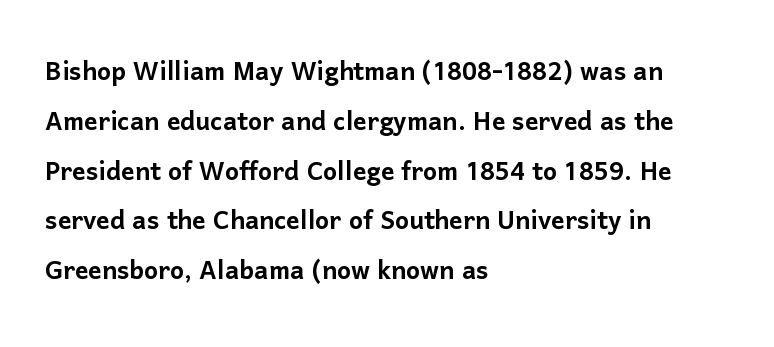
{"serif": "no", "italic": "no", "width": "normal", "stroke_contrast": "low", "x_height": "medium", "monospaced": "no", "underline": "no", "align": "left", "line_spacing": "normal", "line_spacing_ratio": 1.51, "letter_spacing": "normal", "letter_spacing_em": 0.0, "glyph_px": 33}
